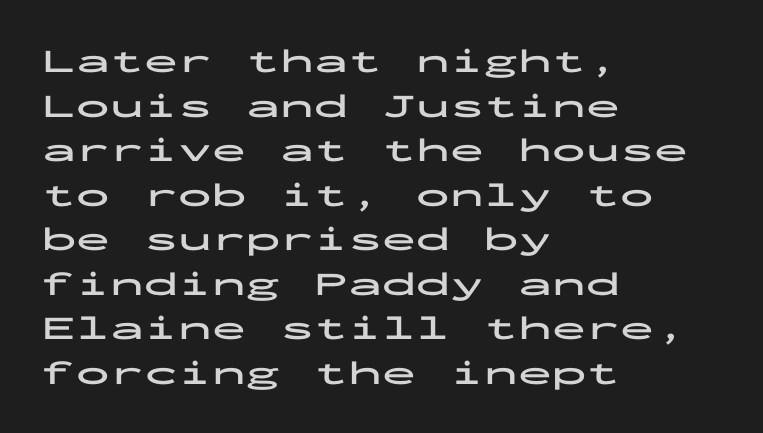
Descenders are the only things crossing below the line. Short note: letters normally spaced. Alignment: flush left. Look at the bottom of the vertical strokes: they stop flat, with no serifs. Monospaced: the letters line up in strict vertical columns.
